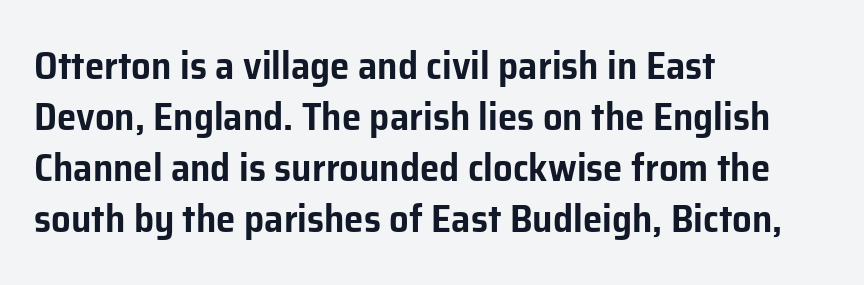
Q: Is the text italic (slanted)? A: No, it is upright.
Q: Is the typeface a serif or a sans-serif typeface? A: Sans-serif.
Q: Is the text underlined? A: No.
Q: How is the paragraph aligned? A: Left-aligned.
Q: Is the spacing between letters normal or unusually wide? A: Normal.
Q: Is the spacing between lines tight, normal or loose? A: Normal.
Q: Width (condensed, normal, or wide)? A: Normal.
Q: Stroke contrast? A: Low.
Q: x-height? A: Medium.
Q: Monospaced? A: No.
